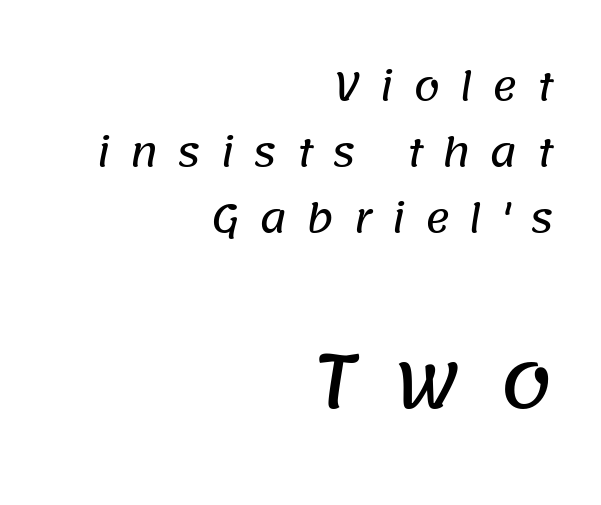
Leftover space on each line is placed entirely before the opening word. The gaps between neighbouring characters are conspicuously large. The glyphs in this specimen are sans serif. Descender tails drop into unmarked territory. Compare the two chunks: the lower has the greater cap height.
